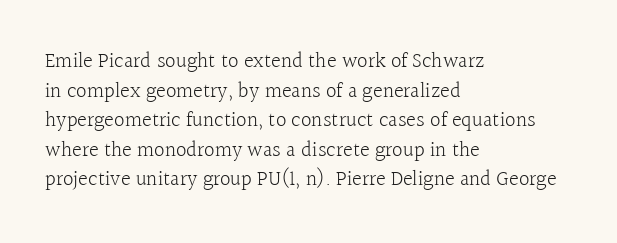
Quick note: underline off. Do the letters lean? They stand straight. The text block is weighted toward the left margin, trailing off unevenly rightward. This rendering leaves character spacing at its baseline value. Vertical spacing — default.
